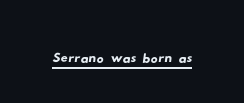
Q: Is the typeface a serif or a sans-serif typeface? A: Sans-serif.
Q: Is the text underlined? A: Yes.
Q: Is the spacing between letters normal or unusually wide? A: Normal.
Q: Width (condensed, normal, or wide)? A: Wide.
Q: Stroke contrast? A: Low.
Q: x-height? A: Small.
Q: Monospaced? A: No.
